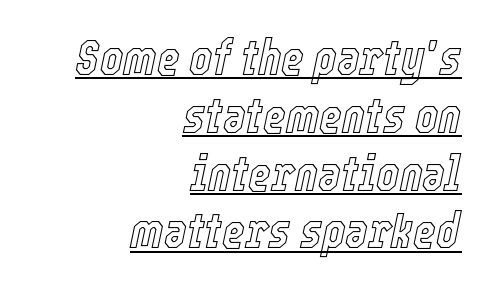
{"italic": "yes", "lean": "right", "slant_degrees": 12, "width": "condensed", "x_height": "medium", "monospaced": "no", "underline": "yes", "align": "right", "line_spacing_ratio": 1.18, "letter_spacing": "normal", "letter_spacing_em": 0.0, "glyph_px": 49}
